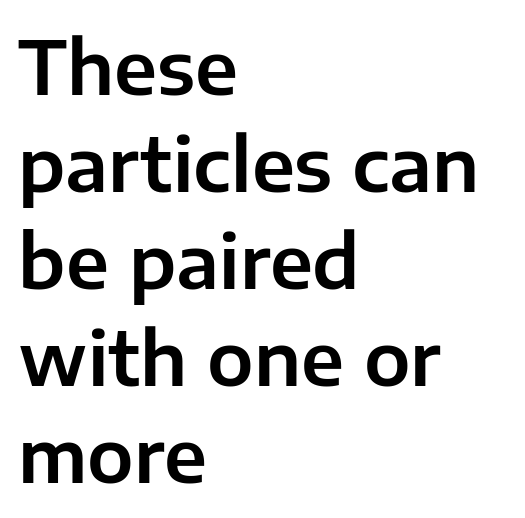
{"serif": "no", "italic": "no", "width": "normal", "stroke_contrast": "low", "x_height": "medium", "monospaced": "no", "underline": "no", "align": "left", "line_spacing": "normal", "line_spacing_ratio": 1.31, "letter_spacing": "normal", "letter_spacing_em": 0.0, "glyph_px": 74}
